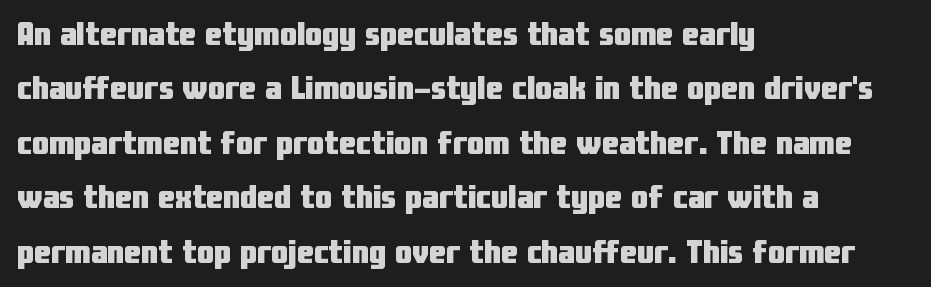
The image shows 34 px heavy, condensed sans-serif type, upright; set left-aligned, normal line spacing (1.6x), normal letter spacing, not underlined; low stroke contrast and a medium x-height.
